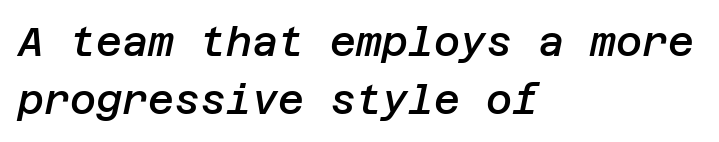
The glyphs have the mass of a demibold cut, below bold. Characters are canted at an angle relative to the baseline's perpendicular. Is the block centered? No — it sits flush against the left margin. The line texture is even and compact thanks to regular tracking. If you measured baseline to baseline, you'd find a middling distance. The strip under each line holds only bare page.
